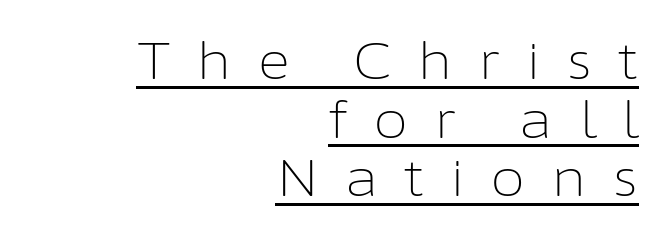
{"serif": "no", "italic": "no", "bold": "no", "weight": "light", "width": "normal", "stroke_contrast": "low", "x_height": "medium", "monospaced": "no", "underline": "yes", "align": "right", "line_spacing": "tight", "line_spacing_ratio": 1.15, "letter_spacing": "wide", "letter_spacing_em": 0.5, "glyph_px": 51}
